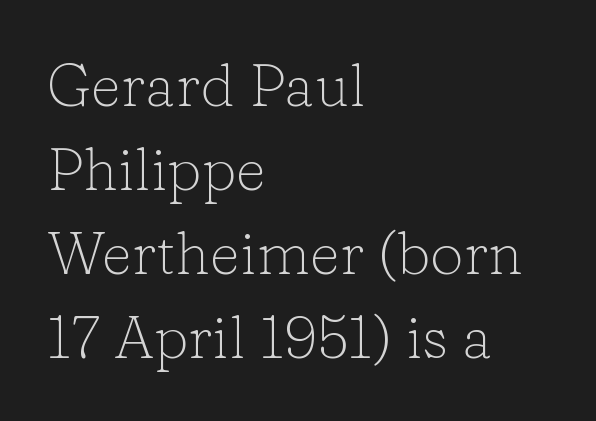
The passage shown is typed in a proportional face where columns would drift. The weight would be labelled regular, book, light, or lighter still. The lines are quadded left. Does the lettering tilt? It doesn't — this is upright.
